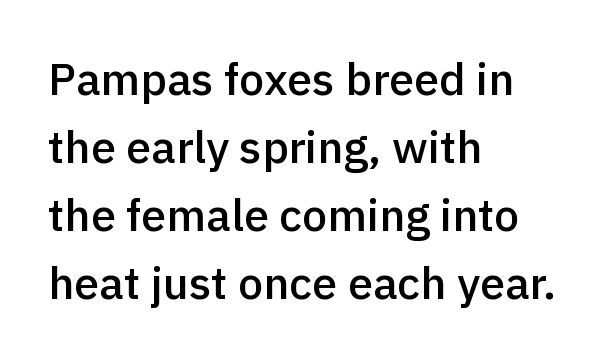
The image shows 45 px semibold sans-serif type, upright; set left-aligned, normal line spacing (1.51x), normal letter spacing, not underlined; a medium x-height.
